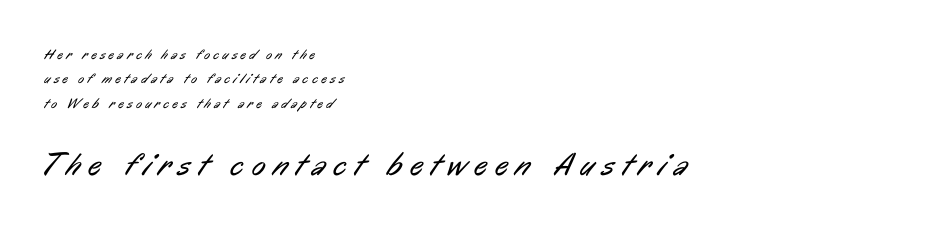
{"serif": "no", "bold": "no", "weight": "regular", "width": "condensed", "stroke_contrast": "low", "x_height": "medium", "monospaced": "no", "underline": "no", "align": "left", "line_spacing_ratio": 1.74, "letter_spacing": "wide", "letter_spacing_em": 0.25, "larger_block": "second", "size_ratio": 2.29, "glyph_px": 32}
